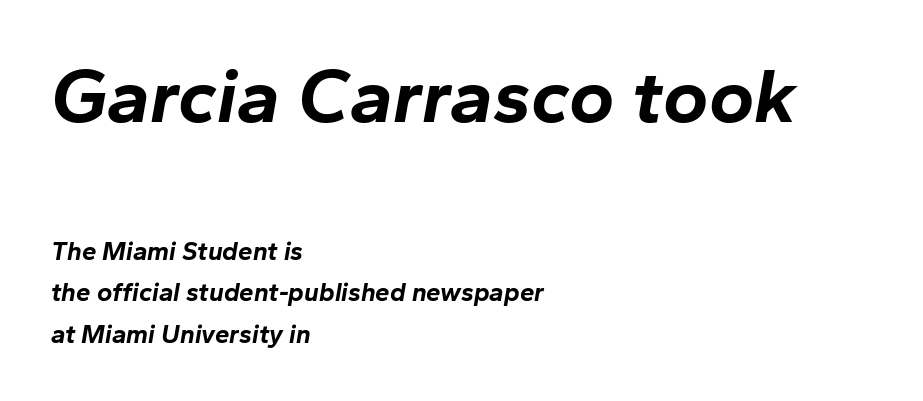
Q: Is the text bold? A: Yes.
Q: Is the text italic (slanted)? A: Yes, it leans right by about 10 degrees.
Q: Is the text underlined? A: No.
Q: How is the paragraph aligned? A: Left-aligned.
Q: Is the spacing between letters normal or unusually wide? A: Normal.
Q: Is the spacing between lines tight, normal or loose? A: Normal.
Q: Which block of text is set in a larger size, the first (top) or the second (bottom)? A: The first (top) one.
Q: Width (condensed, normal, or wide)? A: Normal.
Q: Stroke contrast? A: Low.
Q: x-height? A: Medium.
Q: Monospaced? A: No.
